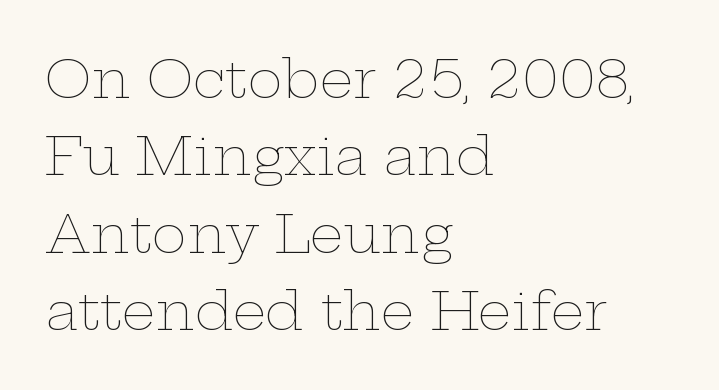
The face used here is proportionally spaced, like ordinary book or web type. The block of text has a typical density, with ordinary space between rows. Designer's note — italics off, roman on. Caption: face not bold, strokes unweighted.
